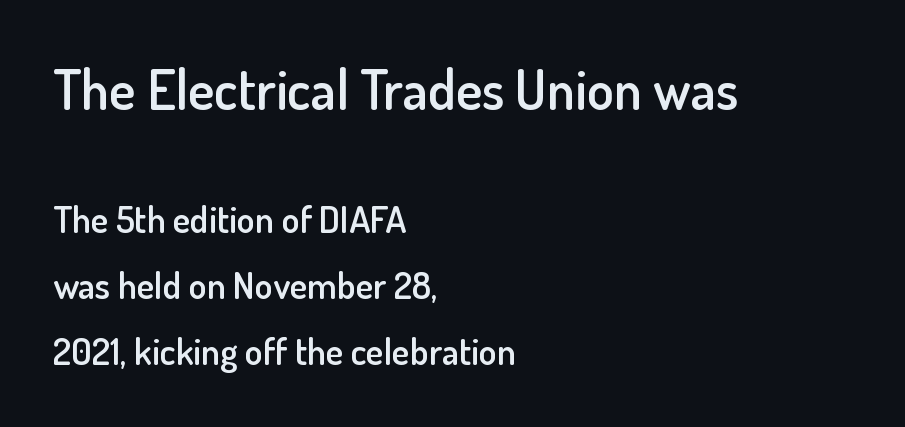
Q: Is the text bold? A: Semi-bold.
Q: Is the text italic (slanted)? A: No, it is upright.
Q: Is the typeface a serif or a sans-serif typeface? A: Sans-serif.
Q: Is the text underlined? A: No.
Q: How is the paragraph aligned? A: Left-aligned.
Q: Is the spacing between letters normal or unusually wide? A: Normal.
Q: Which block of text is set in a larger size, the first (top) or the second (bottom)? A: The first (top) one.
Q: Width (condensed, normal, or wide)? A: Normal.
Q: Stroke contrast? A: Low.
Q: x-height? A: Small.
Q: Monospaced? A: No.
